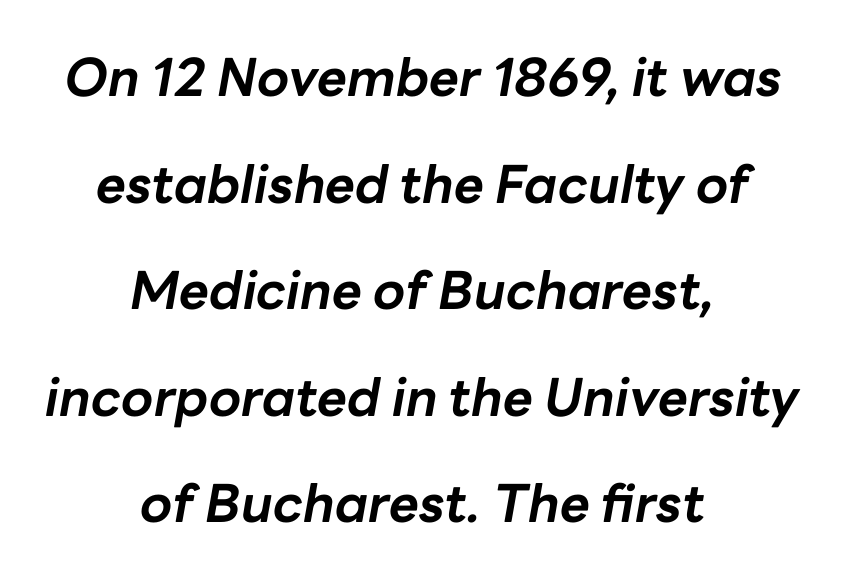
This rendering uses center alignment, leaving both contours irregular but symmetric. Set as a true bold cut, around the 700 mark. Do the characters align in a grid? No, the font is proportional. Vertical spacing — loose.
